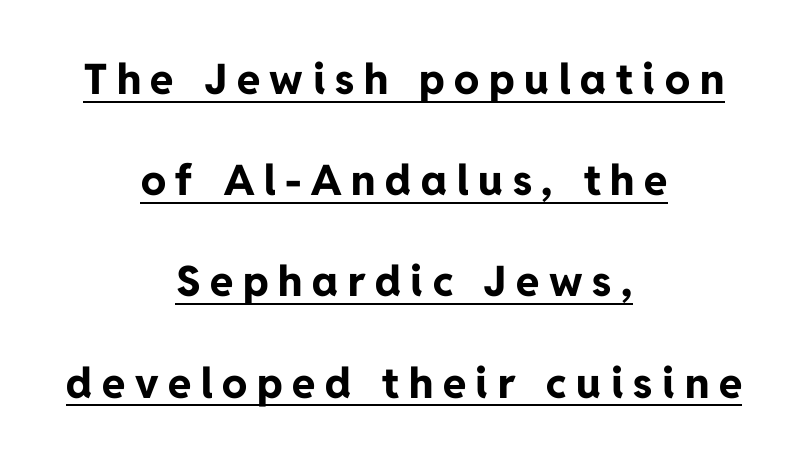
The lettering stays uniformly vertical, giving the passage a roman look. To sum up the face: it is a sans, with no serifs. Caption: lettering with a line underneath. These lines are rendered in a variable-pitch font. Alignment: centered. The block of text is sparse from top to bottom, with ample space between rows.
